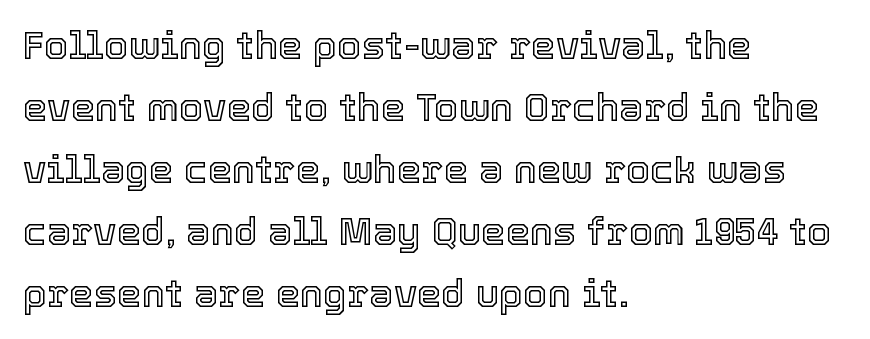
Q: Is the text italic (slanted)? A: No, it is upright.
Q: Is the text underlined? A: No.
Q: How is the paragraph aligned? A: Left-aligned.
Q: Is the spacing between letters normal or unusually wide? A: Normal.
Q: Is the spacing between lines tight, normal or loose? A: Normal.
Q: Width (condensed, normal, or wide)? A: Normal.
Q: x-height? A: Medium.
Q: Monospaced? A: No.
